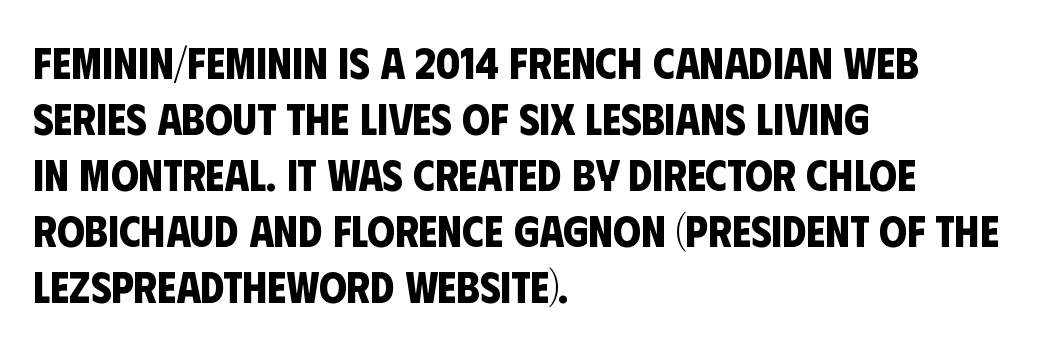
{"serif": "no", "bold": "yes", "weight": "bold", "width": "condensed", "stroke_contrast": "low", "x_height": "large", "monospaced": "no", "underline": "no", "align": "left", "line_spacing": "normal", "line_spacing_ratio": 1.27, "letter_spacing": "normal", "letter_spacing_em": 0.0, "glyph_px": 44}
